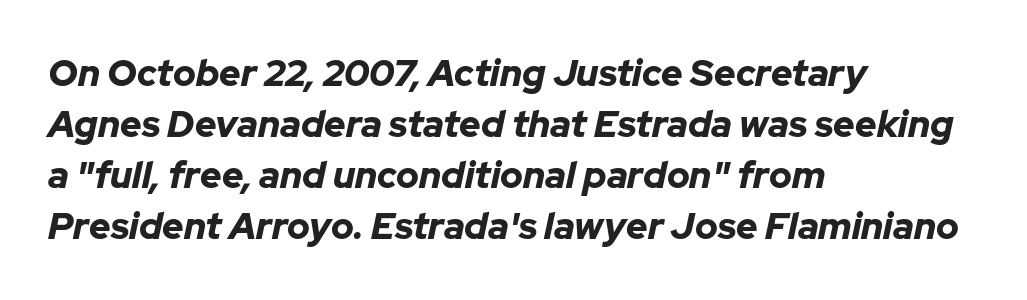
{"italic": "yes", "lean": "right", "slant_degrees": 12, "bold": "yes", "weight": "bold", "width": "normal", "stroke_contrast": "low", "x_height": "medium", "monospaced": "no", "underline": "no", "align": "left", "line_spacing": "normal", "line_spacing_ratio": 1.38, "letter_spacing": "normal", "letter_spacing_em": 0.0, "glyph_px": 37}
